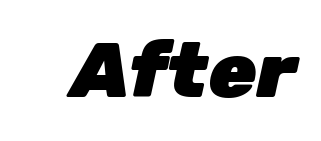
Q: Is the text bold? A: Yes.
Q: Is the text italic (slanted)? A: Yes, it leans right by about 12 degrees.
Q: Is the text underlined? A: No.
Q: Is the spacing between letters normal or unusually wide? A: Normal.
Q: Width (condensed, normal, or wide)? A: Normal.
Q: Stroke contrast? A: Low.
Q: x-height? A: Medium.
Q: Monospaced? A: No.
